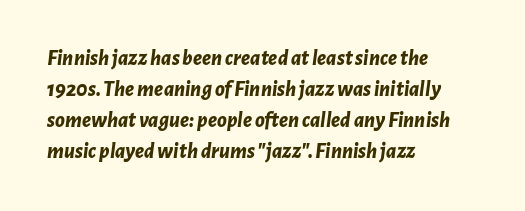
Every row of glyphs begins at an identical x-position on the left. In terms of posture, this sample is oblique. A dark, heavy texture on the line: the type is bold. Anything drawn beneath the words? Only blank space. Students, note that the glyphs here touch the page at normal intervals.
